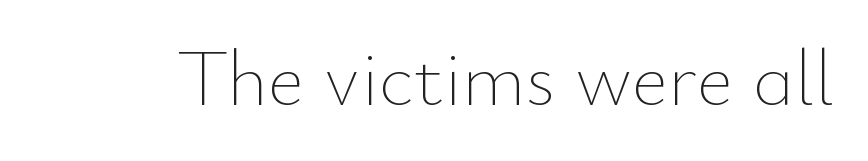
{"italic": "no", "bold": "no", "weight": "thin", "width": "normal", "stroke_contrast": "low", "x_height": "small", "monospaced": "no", "underline": "no", "letter_spacing": "normal", "letter_spacing_em": 0.0, "glyph_px": 79}
